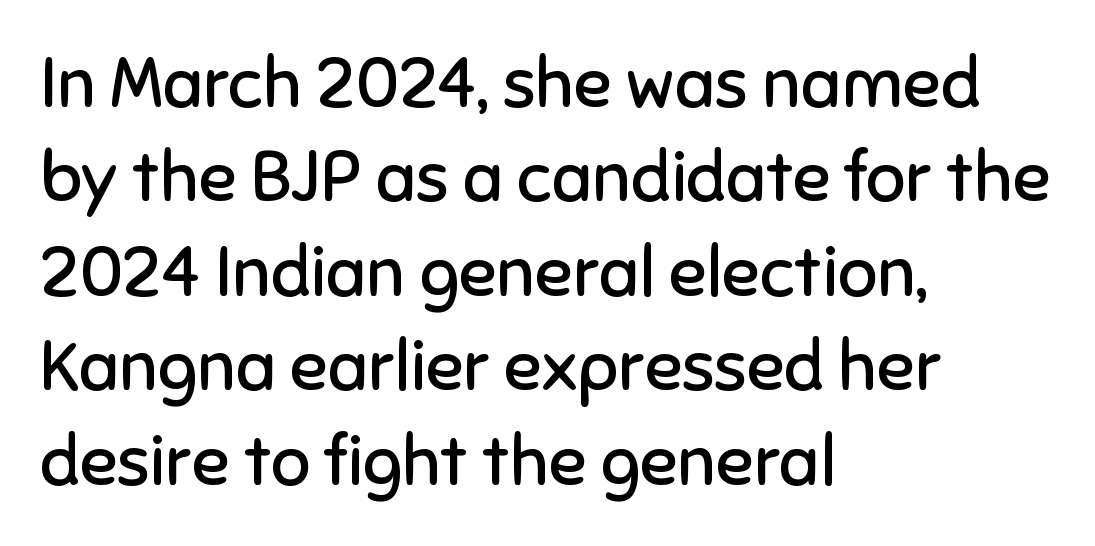
Q: Is the text bold? A: No.
Q: Is the text italic (slanted)? A: No, it is upright.
Q: Is the typeface a serif or a sans-serif typeface? A: Sans-serif.
Q: Is the text underlined? A: No.
Q: How is the paragraph aligned? A: Left-aligned.
Q: Is the spacing between letters normal or unusually wide? A: Normal.
Q: Is the spacing between lines tight, normal or loose? A: Normal.
Q: Width (condensed, normal, or wide)? A: Normal.
Q: Stroke contrast? A: Low.
Q: x-height? A: Medium.
Q: Monospaced? A: No.
